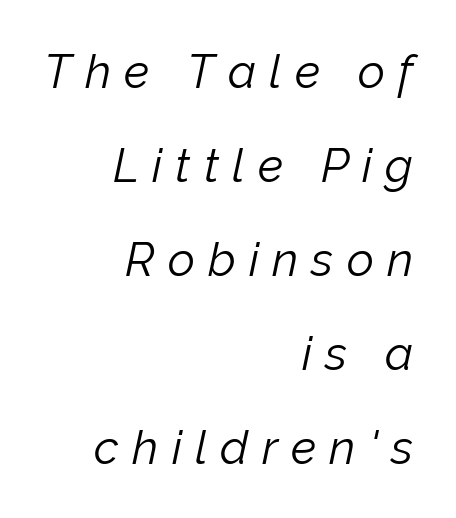
Q: Is the text bold? A: No.
Q: Is the text italic (slanted)? A: Yes, it leans right by about 12 degrees.
Q: Is the text underlined? A: No.
Q: How is the paragraph aligned? A: Right-aligned.
Q: Is the spacing between letters normal or unusually wide? A: Unusually wide.
Q: Is the spacing between lines tight, normal or loose? A: Loose.
Q: Width (condensed, normal, or wide)? A: Normal.
Q: Stroke contrast? A: Low.
Q: x-height? A: Medium.
Q: Monospaced? A: No.
